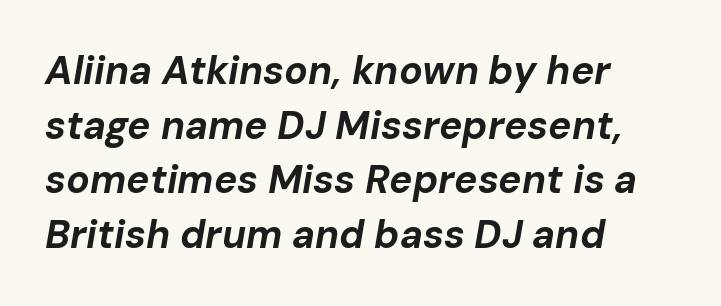
Q: Is the text bold? A: Yes.
Q: Is the text italic (slanted)? A: Yes, it leans right by about 10 degrees.
Q: Is the text underlined? A: No.
Q: How is the paragraph aligned? A: Left-aligned.
Q: Is the spacing between letters normal or unusually wide? A: Normal.
Q: Is the spacing between lines tight, normal or loose? A: Normal.
Q: Width (condensed, normal, or wide)? A: Normal.
Q: Stroke contrast? A: Low.
Q: x-height? A: Medium.
Q: Monospaced? A: No.
